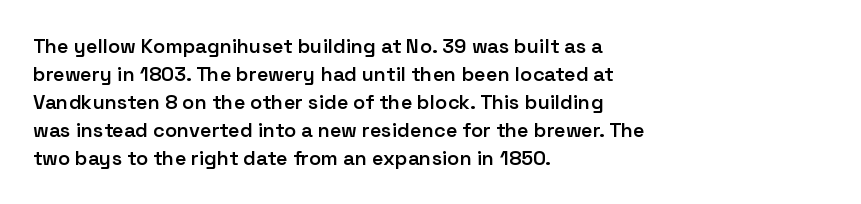
The image shows 20 px text type, upright; set left-aligned, normal line spacing (1.4x), normal letter spacing, not underlined.
